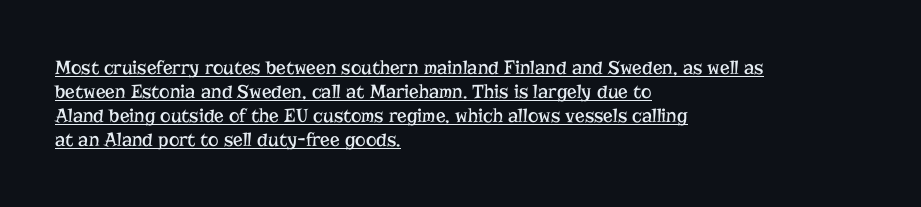
Stems here are at most as thick as an everyday book face. A rule runs beneath these lines of type. Left-aligned paragraph, ragged on the right. The passage shown has conventional tracking throughout. No italicization has been applied; the sample stays upright.
